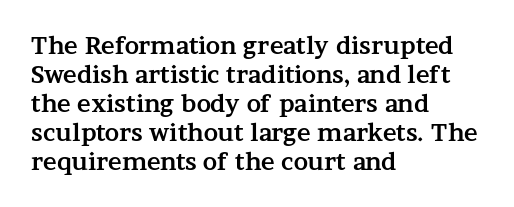
{"italic": "no", "bold": "yes", "underline": "no", "align": "left", "line_spacing": "normal", "line_spacing_ratio": 1.26, "letter_spacing": "normal", "letter_spacing_em": 0.0, "glyph_px": 23}
